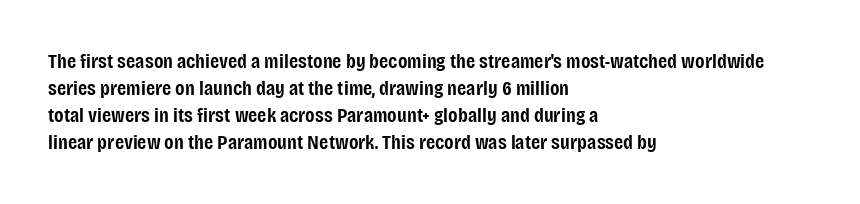
The image shows 21 px text type, upright; set left-aligned, normal line spacing (1.29x), normal letter spacing, not underlined.
